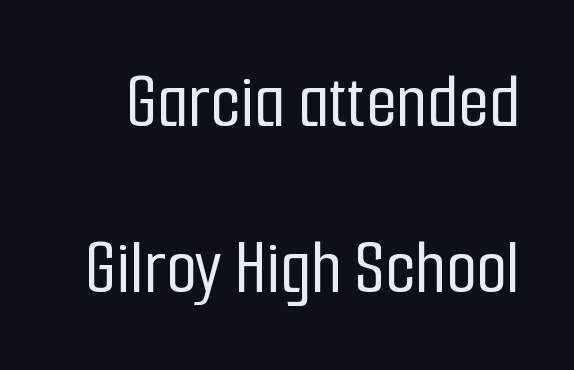
If you measured baseline to baseline, you'd find a long distance. The typeface chosen for these lines omits serifs. Character widths vary here, with narrow letters taking less room than wide ones. What stands out about the letter spacing? Nothing — it is the standard amount. Honestly, there is no underline to notice here at all. Notice how the stems are strictly vertical — no italics here.
